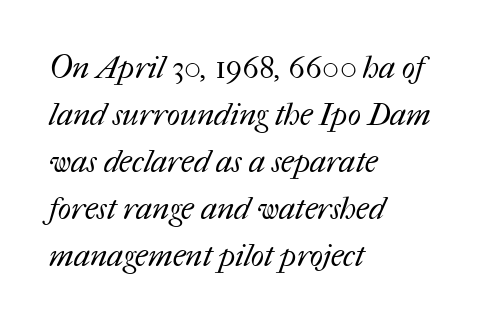
Q: Is the text bold? A: No.
Q: Is the text underlined? A: No.
Q: How is the paragraph aligned? A: Left-aligned.
Q: Is the spacing between letters normal or unusually wide? A: Normal.
Q: Is the spacing between lines tight, normal or loose? A: Normal.
Q: Width (condensed, normal, or wide)? A: Normal.
Q: Stroke contrast? A: Medium.
Q: x-height? A: Medium.
Q: Monospaced? A: No.
